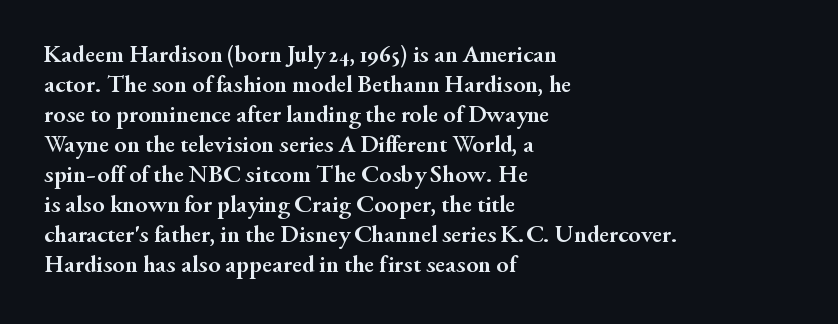
Q: Is the text bold? A: Yes.
Q: Is the text italic (slanted)? A: No, it is upright.
Q: Is the text underlined? A: No.
Q: How is the paragraph aligned? A: Left-aligned.
Q: Is the spacing between letters normal or unusually wide? A: Normal.
